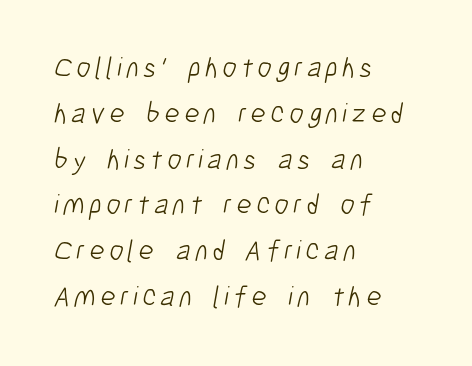
{"serif": "no", "bold": "no", "weight": "light", "width": "condensed", "stroke_contrast": "low", "x_height": "medium", "monospaced": "no", "underline": "no", "align": "left", "line_spacing": "normal", "line_spacing_ratio": 1.58, "glyph_px": 29}
